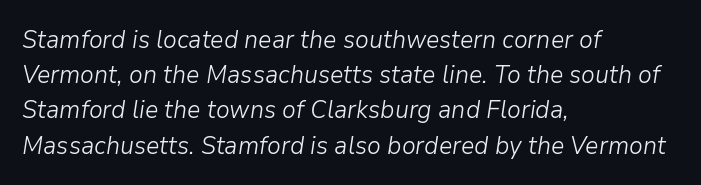
Q: Is the text bold? A: No.
Q: Is the text italic (slanted)? A: Yes, it leans right by about 9 degrees.
Q: Is the text underlined? A: No.
Q: How is the paragraph aligned? A: Left-aligned.
Q: Is the spacing between letters normal or unusually wide? A: Normal.
Q: Is the spacing between lines tight, normal or loose? A: Normal.
